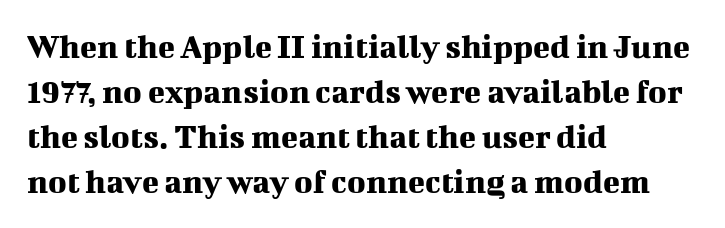
Q: Is the text italic (slanted)? A: No, it is upright.
Q: Is the typeface a serif or a sans-serif typeface? A: Serif.
Q: Is the text underlined? A: No.
Q: How is the paragraph aligned? A: Left-aligned.
Q: Is the spacing between letters normal or unusually wide? A: Normal.
Q: Is the spacing between lines tight, normal or loose? A: Normal.
Q: Width (condensed, normal, or wide)? A: Normal.
Q: Stroke contrast? A: Medium.
Q: x-height? A: Medium.
Q: Monospaced? A: No.
